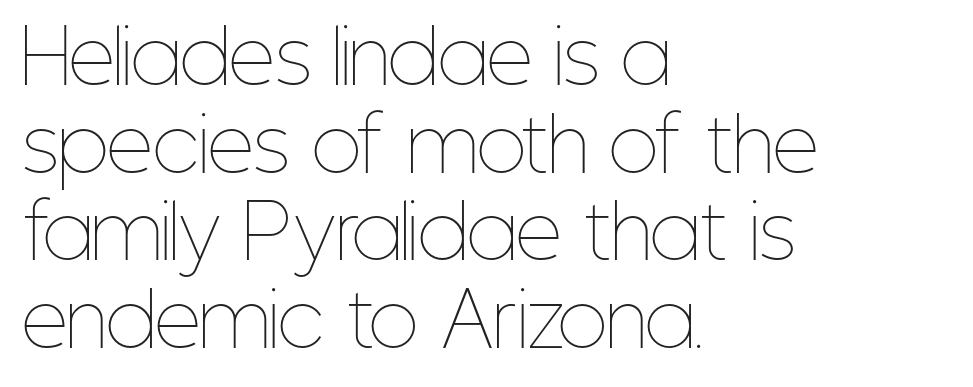
{"italic": "no", "bold": "no", "weight": "thin", "width": "condensed", "stroke_contrast": "low", "x_height": "medium", "monospaced": "no", "underline": "no", "align": "left", "line_spacing_ratio": 1.2, "letter_spacing": "normal", "letter_spacing_em": 0.0, "glyph_px": 73}
